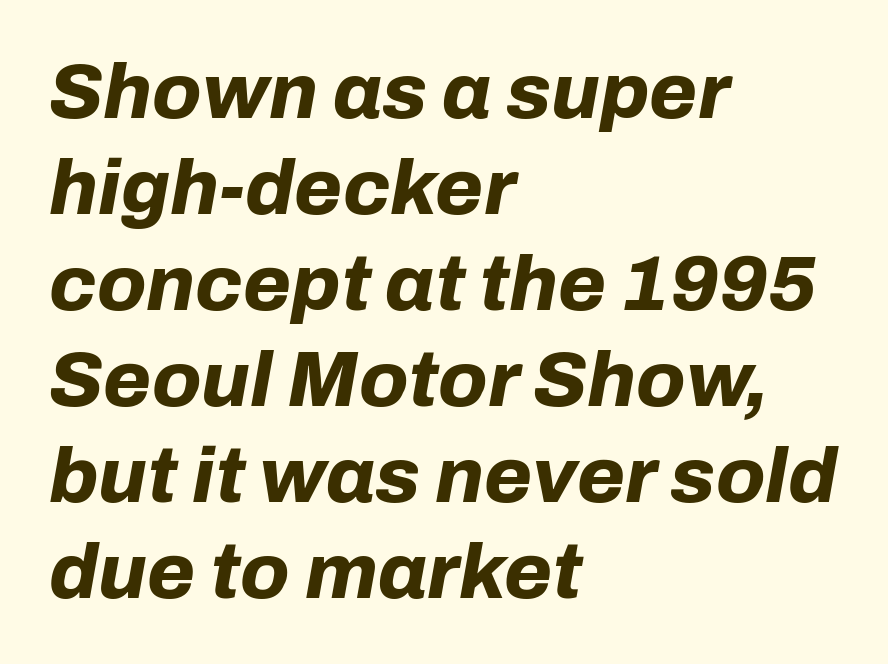
{"italic": "yes", "lean": "right", "slant_degrees": 10, "bold": "yes", "weight": "bold", "width": "normal", "stroke_contrast": "low", "x_height": "medium", "monospaced": "no", "underline": "no", "align": "left", "line_spacing_ratio": 1.23, "letter_spacing": "normal", "letter_spacing_em": 0.0, "glyph_px": 78}
